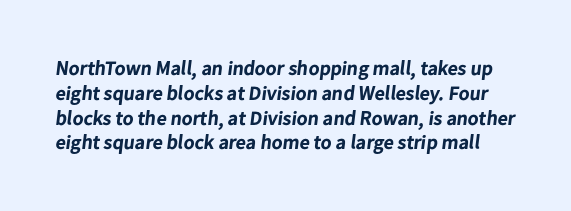
In terms of weight, the rendering is a true, heavy bold. Tracking value appears to be zero — textbook default spacing. Plain, unruled lines of type.
